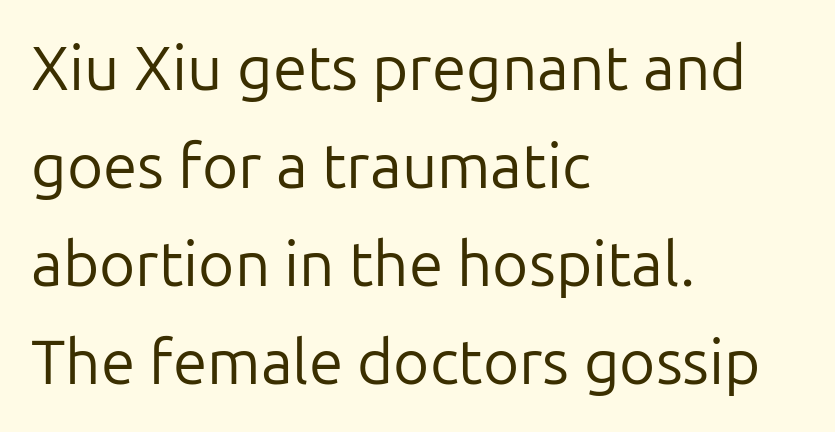
Q: Is the text bold? A: No.
Q: Is the text italic (slanted)? A: No, it is upright.
Q: Is the typeface a serif or a sans-serif typeface? A: Sans-serif.
Q: Is the text underlined? A: No.
Q: How is the paragraph aligned? A: Left-aligned.
Q: Is the spacing between letters normal or unusually wide? A: Normal.
Q: Is the spacing between lines tight, normal or loose? A: Normal.
Q: Width (condensed, normal, or wide)? A: Normal.
Q: Stroke contrast? A: Low.
Q: x-height? A: Medium.
Q: Monospaced? A: No.
